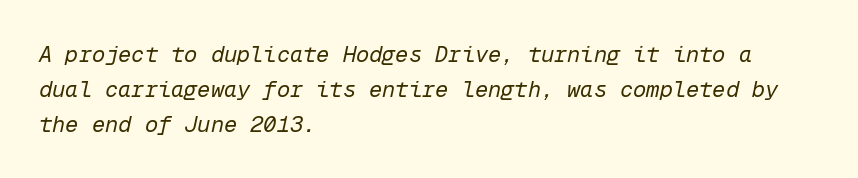
The image shows 22 px text type, italic (leaning right); set left-aligned, normal line spacing (1.58x), normal letter spacing, not underlined.
